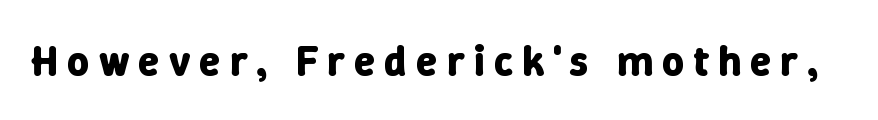
Upright lettering throughout. Display-style spreading of the glyphs; the letterfit is very open. Proportional: the letters do not fall into vertical columns. Any mark beneath the type? The region is blank.
